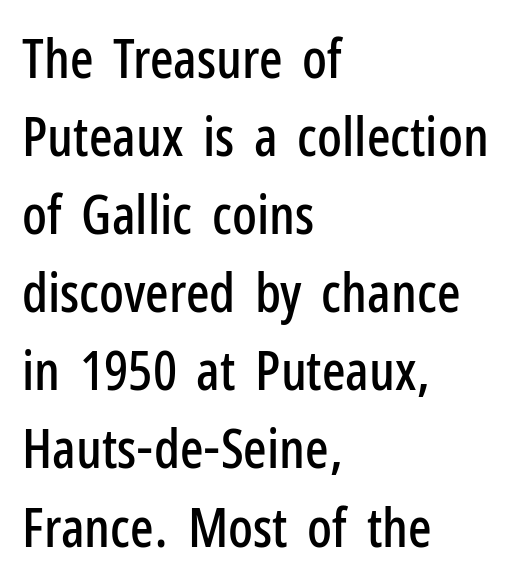
The image shows 55 px condensed sans-serif type, upright; set left-aligned, normal line spacing (1.42x), normal letter spacing, not underlined; low stroke contrast and a medium x-height.
